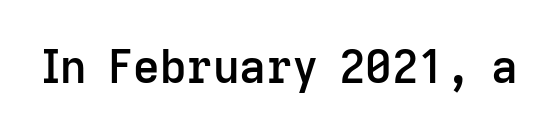
{"serif": "no", "italic": "no", "bold": "semi", "weight": "semibold", "width": "normal", "stroke_contrast": "low", "x_height": "medium", "monospaced": "no", "underline": "no", "letter_spacing": "normal", "letter_spacing_em": 0.0, "glyph_px": 46}
